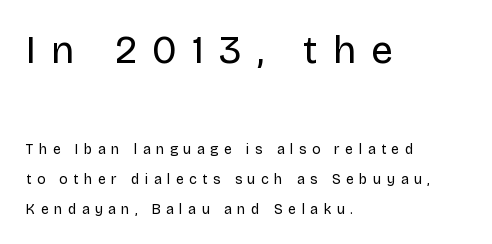
The image shows 39 px regular-weight sans-serif type, upright; set left-aligned, loose line spacing (2.13x), unusually wide letter spacing (+0.39 em), not underlined; the first (top) block is 2.79x larger; low stroke contrast and a large x-height.
